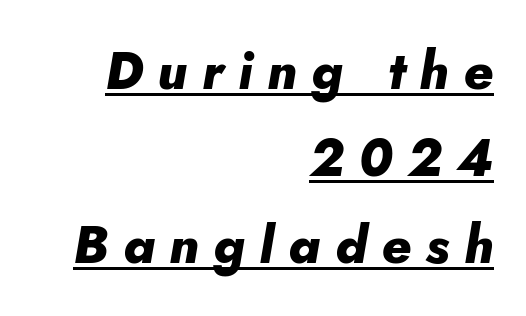
Q: Is the text bold? A: Yes.
Q: Is the text italic (slanted)? A: Yes, it leans right by about 10 degrees.
Q: Is the text underlined? A: Yes.
Q: How is the paragraph aligned? A: Right-aligned.
Q: Is the spacing between letters normal or unusually wide? A: Unusually wide.
Q: Is the spacing between lines tight, normal or loose? A: Normal.
Q: Width (condensed, normal, or wide)? A: Normal.
Q: Stroke contrast? A: Low.
Q: x-height? A: Small.
Q: Monospaced? A: No.
